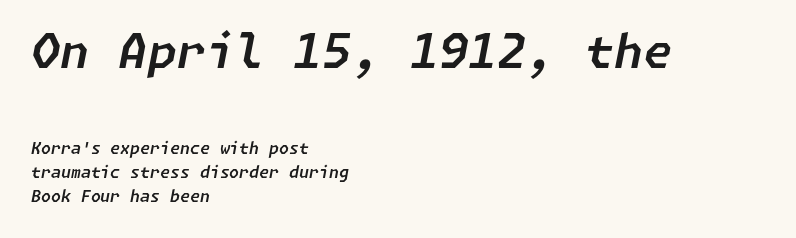
The image shows 47 px text type, italic (leaning right); set left-aligned, normal line spacing (1.53x), normal letter spacing, not underlined; the first (top) block is 2.94x larger; low stroke contrast and a medium x-height.
